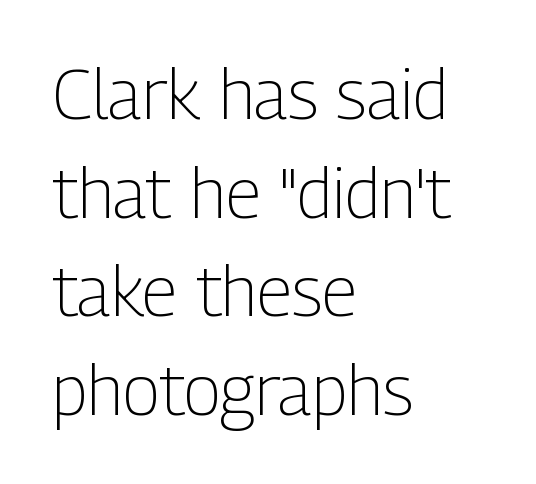
Q: Is the text bold? A: No.
Q: Is the text italic (slanted)? A: No, it is upright.
Q: Is the typeface a serif or a sans-serif typeface? A: Sans-serif.
Q: Is the text underlined? A: No.
Q: How is the paragraph aligned? A: Left-aligned.
Q: Is the spacing between letters normal or unusually wide? A: Normal.
Q: Is the spacing between lines tight, normal or loose? A: Normal.
Q: Width (condensed, normal, or wide)? A: Condensed.
Q: Stroke contrast? A: Low.
Q: x-height? A: Medium.
Q: Monospaced? A: No.
